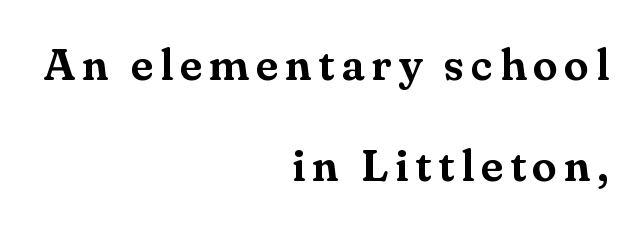
Q: Is the text italic (slanted)? A: No, it is upright.
Q: Is the typeface a serif or a sans-serif typeface? A: Serif.
Q: Is the text underlined? A: No.
Q: How is the paragraph aligned? A: Right-aligned.
Q: Is the spacing between lines tight, normal or loose? A: Loose.
Q: Width (condensed, normal, or wide)? A: Normal.
Q: Stroke contrast? A: Medium.
Q: x-height? A: Small.
Q: Monospaced? A: No.
